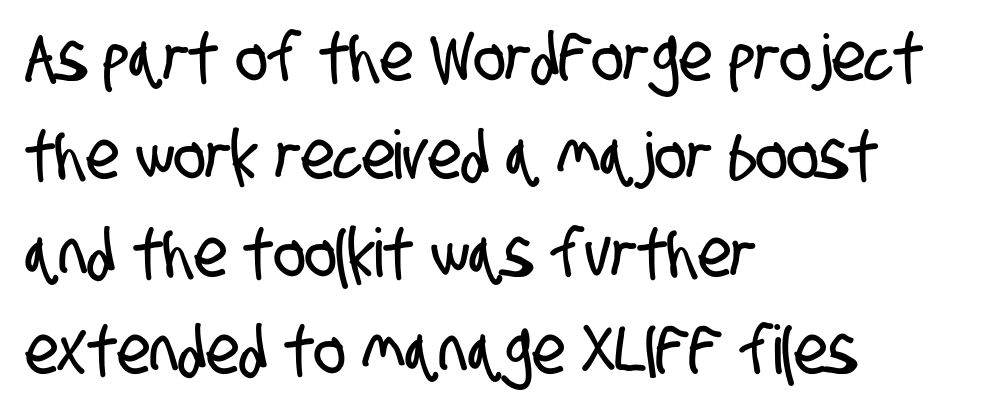
Each row of text sits above clean, open space. Regular leading. The paragraph shown leans on its left margin. Does extra space separate the letters? No, they use regular spacing. This sample has the flowing, uneven cadence of proportional lettering.
